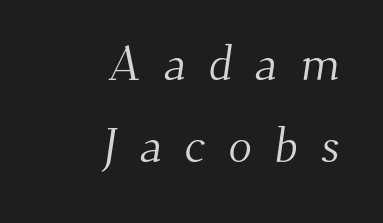
{"serif": "yes", "bold": "no", "weight": "light", "width": "normal", "stroke_contrast": "medium", "x_height": "small", "monospaced": "no", "underline": "no", "align": "right", "line_spacing": "normal", "line_spacing_ratio": 1.68, "letter_spacing": "wide", "letter_spacing_em": 0.46, "glyph_px": 49}
